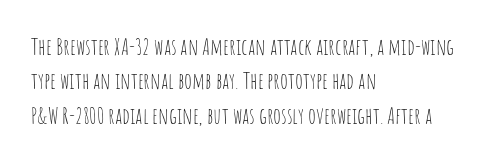
{"italic": "no", "bold": "no", "underline": "no", "align": "left", "line_spacing": "normal", "line_spacing_ratio": 1.49, "letter_spacing": "normal", "letter_spacing_em": 0.0, "glyph_px": 23}
